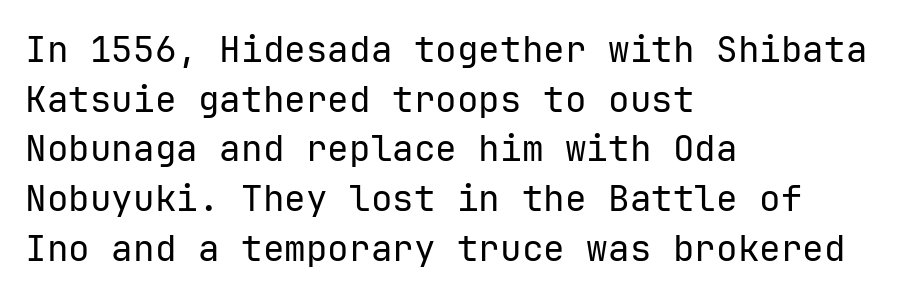
Plain, unruled lines of type. Whoever set this chose a conventional vertical rhythm. These lines were composed using upright roman letters. No extra tracking has been applied to these lines. These lines are set flush left with a ragged right edge.
